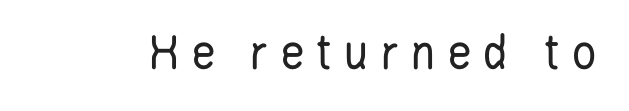
{"serif": "no", "italic": "no", "bold": "no", "weight": "regular", "width": "condensed", "stroke_contrast": "low", "x_height": "large", "monospaced": "no", "underline": "no", "letter_spacing": "wide", "letter_spacing_em": 0.2, "glyph_px": 53}
